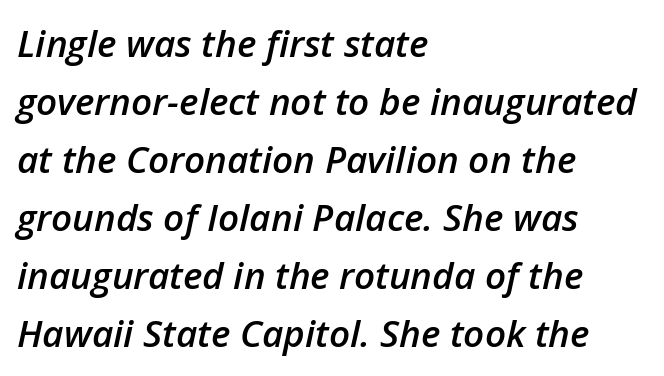
Caption: standard tracking, unaltered. Look at the stroke-to-counter ratio: somewhat heavy, a semibold. Which margin do the lines hug? The left one — the right edge is uneven. Horizontal bands of white between lines are of average thickness. There's an unmistakable incline to the writing here. Spacing verdict: proportional, widths tailored to each character.
